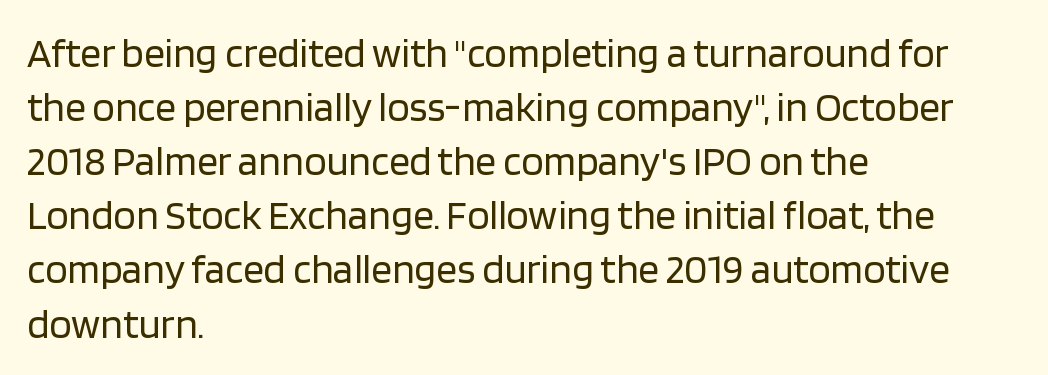
Q: Is the text bold? A: No.
Q: Is the text italic (slanted)? A: No, it is upright.
Q: Is the typeface a serif or a sans-serif typeface? A: Sans-serif.
Q: Is the text underlined? A: No.
Q: How is the paragraph aligned? A: Left-aligned.
Q: Is the spacing between letters normal or unusually wide? A: Normal.
Q: Is the spacing between lines tight, normal or loose? A: Normal.
Q: Width (condensed, normal, or wide)? A: Normal.
Q: Stroke contrast? A: Low.
Q: x-height? A: Large.
Q: Monospaced? A: No.
